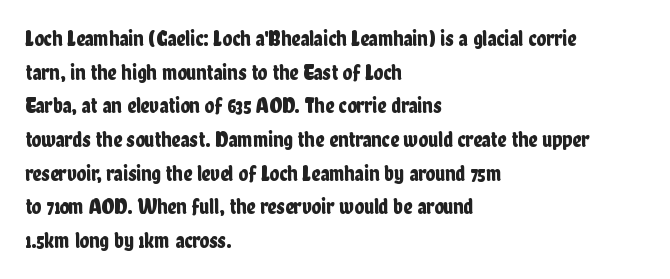
{"italic": "no", "underline": "no", "align": "left", "line_spacing": "normal", "line_spacing_ratio": 1.53, "letter_spacing": "normal", "letter_spacing_em": 0.0, "glyph_px": 22}
